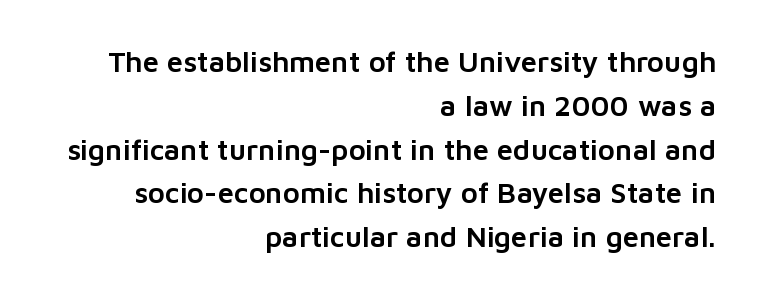
Q: Is the text italic (slanted)? A: No, it is upright.
Q: Is the typeface a serif or a sans-serif typeface? A: Sans-serif.
Q: Is the text underlined? A: No.
Q: How is the paragraph aligned? A: Right-aligned.
Q: Is the spacing between letters normal or unusually wide? A: Normal.
Q: Is the spacing between lines tight, normal or loose? A: Normal.
Q: Width (condensed, normal, or wide)? A: Normal.
Q: Stroke contrast? A: Low.
Q: x-height? A: Medium.
Q: Monospaced? A: No.
